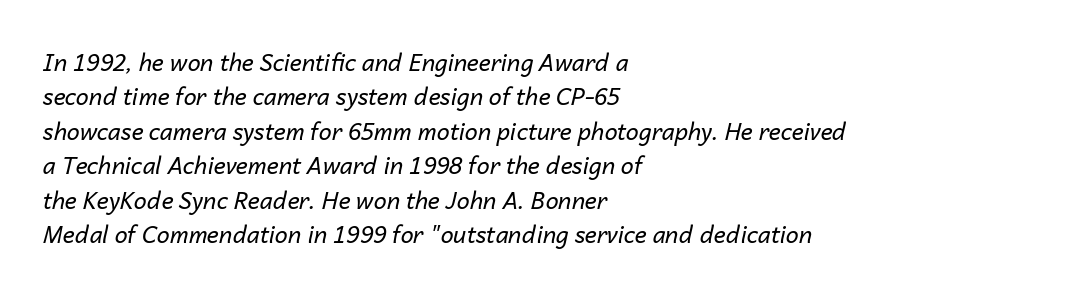
Q: Is the text bold? A: No.
Q: Is the text italic (slanted)? A: Yes, it leans right by about 14 degrees.
Q: Is the text underlined? A: No.
Q: How is the paragraph aligned? A: Left-aligned.
Q: Is the spacing between letters normal or unusually wide? A: Normal.
Q: Is the spacing between lines tight, normal or loose? A: Normal.
